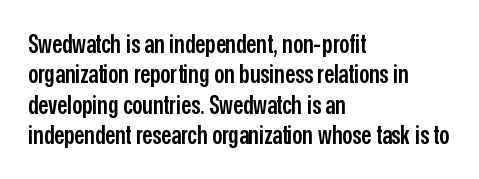
This is moderately heavy type, rendered in semibold. The lines are quadded left. The words here are not underlined. Look at the tracking — it's just the regular setting, nothing added. No italicization has been applied; the sample stays upright.
